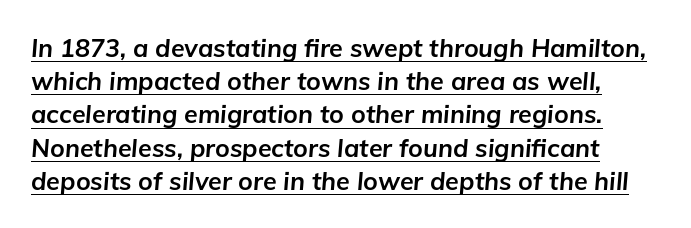
Does the lettering tilt? It does — this is italic. The type is set solid horizontally, with unmodified tracking. Rows of type keep a routine distance in the vertical direction. Students, this is bold: see how much ink each stroke carries. The typesetter has applied underlining to the passage shown.
